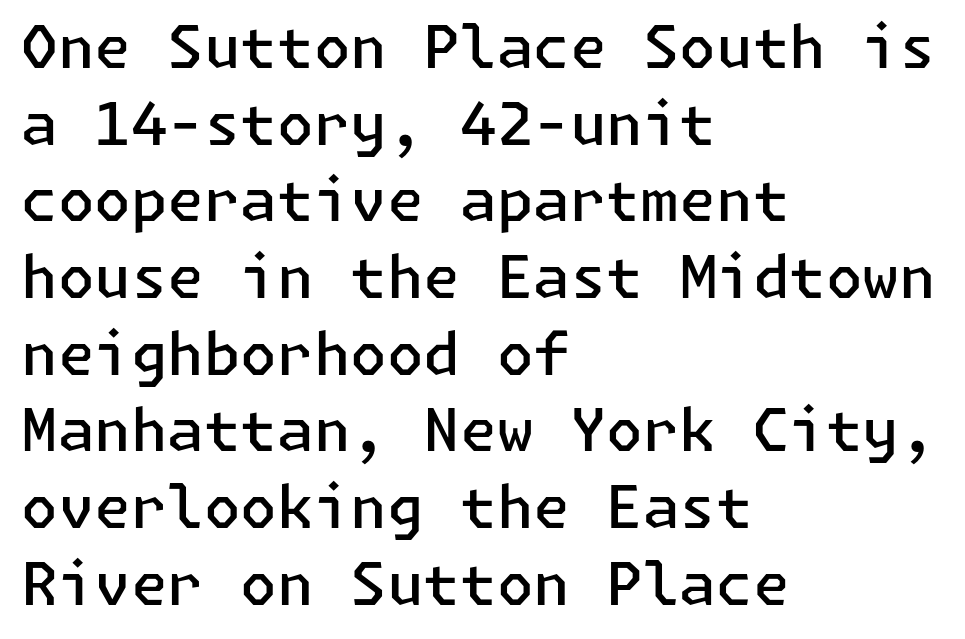
Q: Is the text bold? A: Semi-bold.
Q: Is the text italic (slanted)? A: No, it is upright.
Q: Is the typeface a serif or a sans-serif typeface? A: Sans-serif.
Q: Is the text underlined? A: No.
Q: How is the paragraph aligned? A: Left-aligned.
Q: Is the spacing between letters normal or unusually wide? A: Normal.
Q: Is the spacing between lines tight, normal or loose? A: Normal.
Q: Width (condensed, normal, or wide)? A: Normal.
Q: Stroke contrast? A: Low.
Q: x-height? A: Medium.
